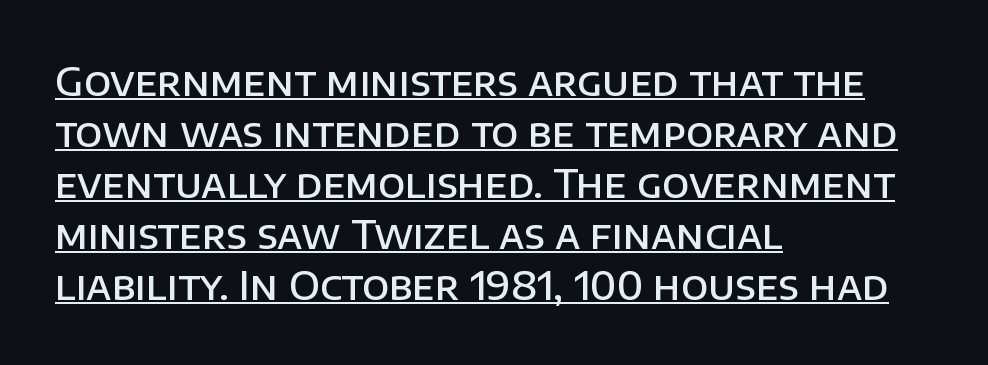
{"serif": "no", "italic": "no", "bold": "semi", "weight": "semibold", "width": "normal", "stroke_contrast": "low", "x_height": "large", "monospaced": "no", "underline": "yes", "align": "left", "line_spacing": "normal", "line_spacing_ratio": 1.31, "letter_spacing": "normal", "letter_spacing_em": 0.0, "glyph_px": 39}
